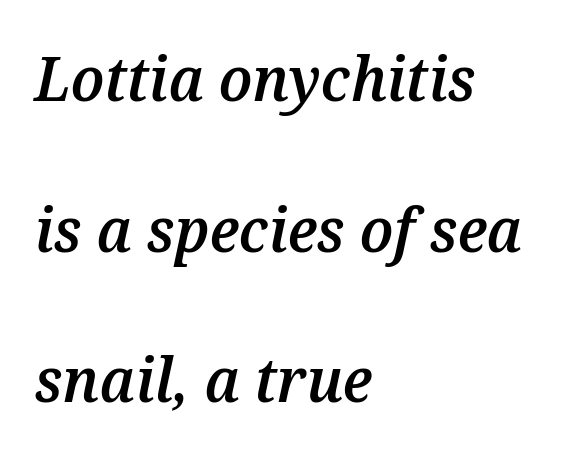
Q: Is the text bold? A: Semi-bold.
Q: Is the text italic (slanted)? A: Yes, it leans right by about 12 degrees.
Q: Is the text underlined? A: No.
Q: How is the paragraph aligned? A: Left-aligned.
Q: Is the spacing between letters normal or unusually wide? A: Normal.
Q: Is the spacing between lines tight, normal or loose? A: Loose.
Q: Width (condensed, normal, or wide)? A: Normal.
Q: Stroke contrast? A: Medium.
Q: x-height? A: Medium.
Q: Monospaced? A: No.
